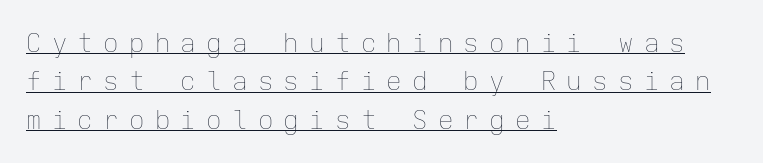
{"italic": "no", "bold": "no", "underline": "yes", "align": "left", "line_spacing": "normal", "line_spacing_ratio": 1.48, "letter_spacing": "wide", "letter_spacing_em": 0.39, "glyph_px": 26}
